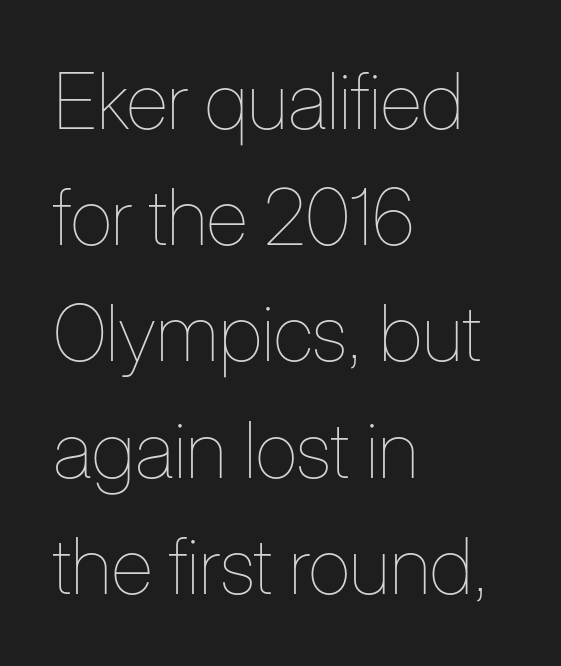
The image shows 78 px thin, condensed type, upright; set left-aligned, normal line spacing (1.49x), normal letter spacing, not underlined; low stroke contrast and a medium x-height.
